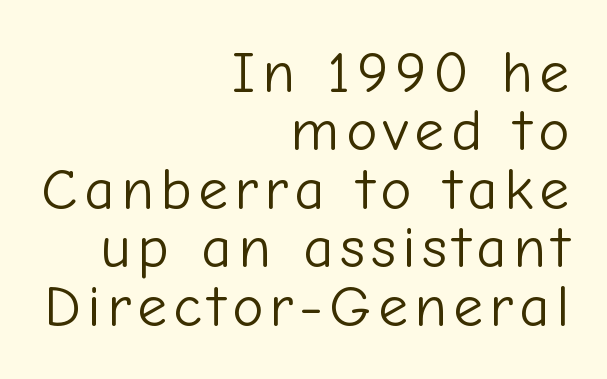
{"serif": "no", "italic": "no", "bold": "no", "weight": "light", "width": "normal", "stroke_contrast": "low", "x_height": "medium", "monospaced": "no", "underline": "no", "align": "right", "line_spacing": "tight", "line_spacing_ratio": 0.99, "glyph_px": 59}
